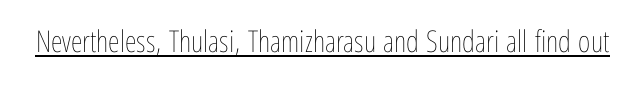
The image shows 30 px thin, condensed type, upright; set normal letter spacing, underlined; low stroke contrast and a medium x-height.
